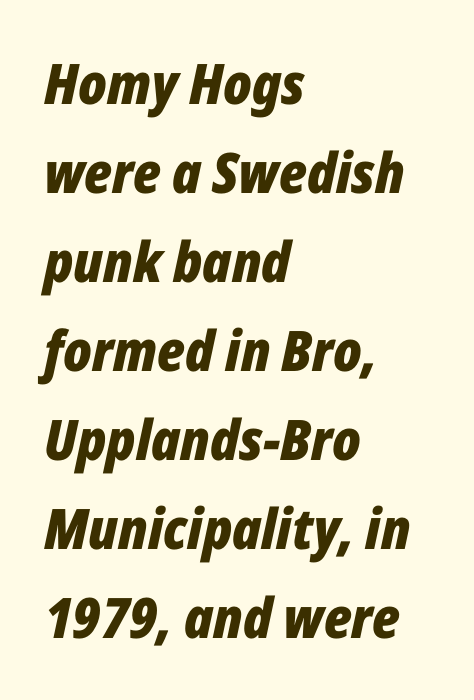
Typographic density is high because the face is bold. Normally led — the rows are evenly, conventionally spaced. You could not count columns in this text — the font is proportionally spaced. Observe the ordinary spacing: letters are neighbours, not strangers. The passage shown is not underscored anywhere.
